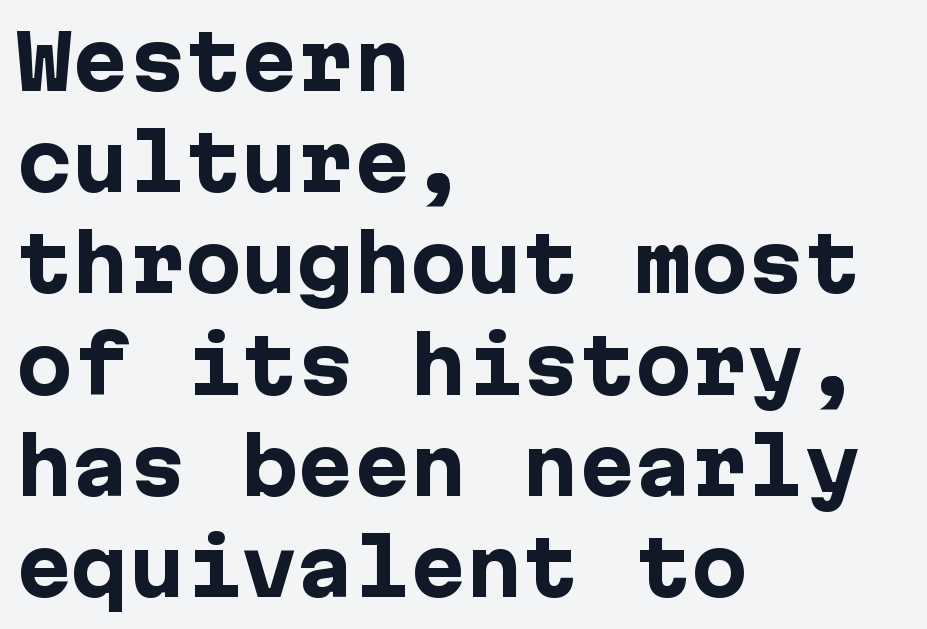
These lines were composed using upright roman letters. The paragraph shown leans on its left margin. In terms of weight, the rendering is a true, heavy bold. Decoration check: the copy has no underline. Look at the bottom of the vertical strokes: they stop flat, with no serifs. The space between consecutive lines is moderate.
